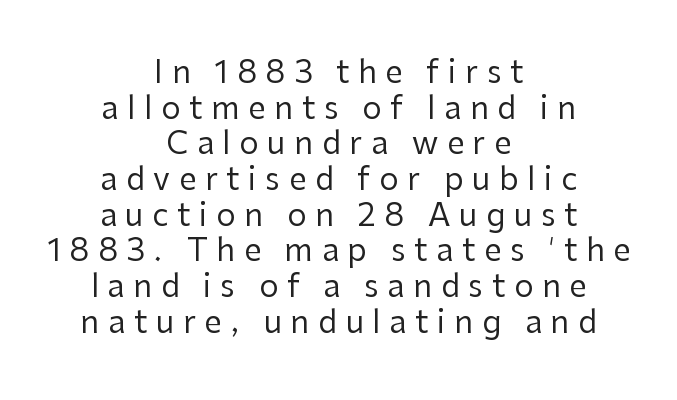
{"serif": "no", "italic": "no", "bold": "no", "weight": "regular", "width": "normal", "stroke_contrast": "low", "x_height": "medium", "monospaced": "no", "underline": "no", "align": "center", "line_spacing": "tight", "line_spacing_ratio": 1.15, "letter_spacing": "wide", "letter_spacing_em": 0.28, "glyph_px": 31}
